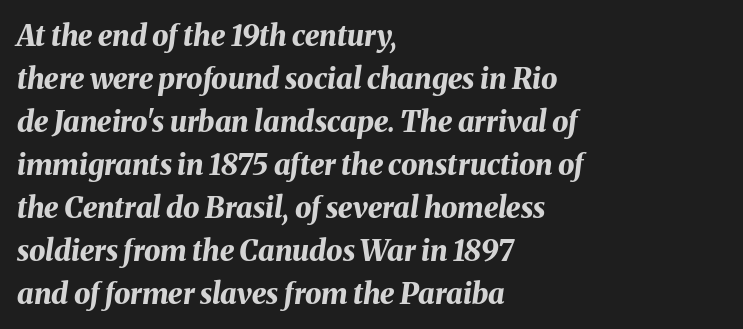
The rendering applies a slant to the glyphs. This sample has the flowing, uneven cadence of proportional lettering. Reading down the block, your eye returns to a fixed left position each line. Heavy-handed strokes throughout: this text is bold. Check the space under the baseline: it is left empty.
